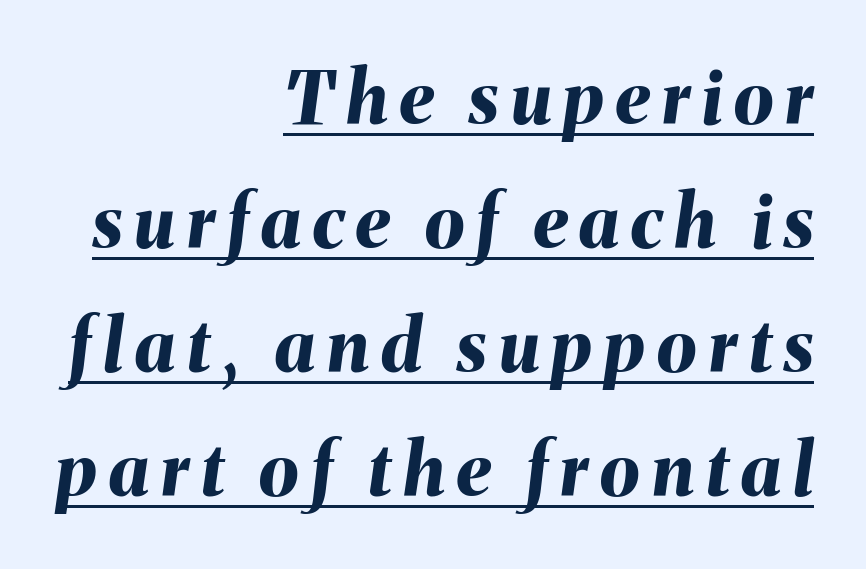
Q: Is the text bold? A: Yes.
Q: Is the text italic (slanted)? A: Yes, it leans right by about 8 degrees.
Q: Is the text underlined? A: Yes.
Q: How is the paragraph aligned? A: Right-aligned.
Q: Width (condensed, normal, or wide)? A: Normal.
Q: Stroke contrast? A: Medium.
Q: x-height? A: Medium.
Q: Monospaced? A: No.
